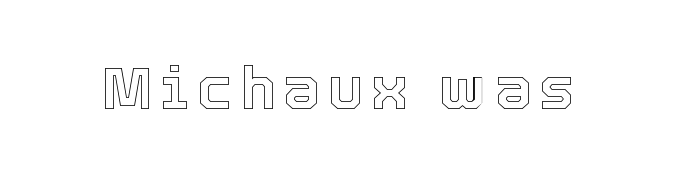
The image shows 59 px text type, upright; set not underlined; a medium x-height.
